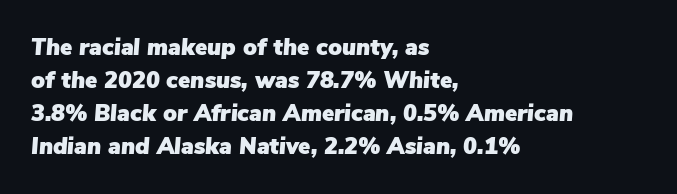
The image shows 23 px text type, italic (leaning right); set left-aligned, normal line spacing (1.43x), normal letter spacing, not underlined.
